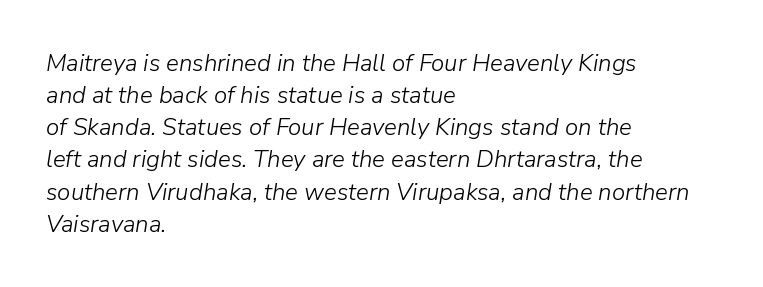
The image shows 24 px text type, italic (leaning right); set left-aligned, normal line spacing (1.34x), normal letter spacing, not underlined.
